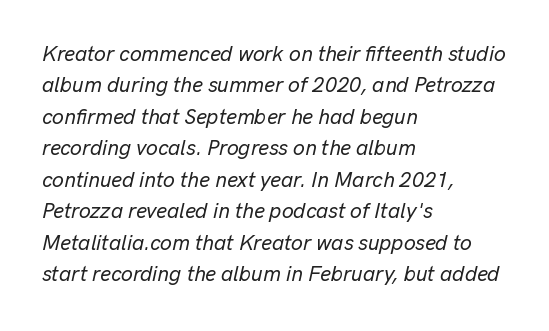
Q: Is the text italic (slanted)? A: Yes, it leans right by about 13 degrees.
Q: Is the text underlined? A: No.
Q: How is the paragraph aligned? A: Left-aligned.
Q: Is the spacing between letters normal or unusually wide? A: Normal.
Q: Is the spacing between lines tight, normal or loose? A: Normal.
